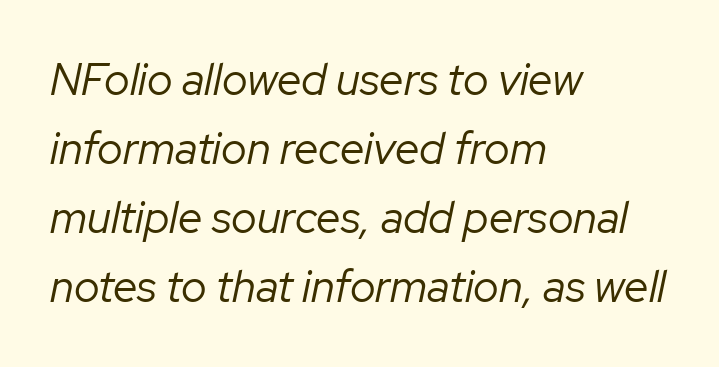
Q: Is the text bold? A: No.
Q: Is the text italic (slanted)? A: Yes, it leans right by about 12 degrees.
Q: Is the text underlined? A: No.
Q: How is the paragraph aligned? A: Left-aligned.
Q: Is the spacing between letters normal or unusually wide? A: Normal.
Q: Is the spacing between lines tight, normal or loose? A: Normal.
Q: Width (condensed, normal, or wide)? A: Normal.
Q: Stroke contrast? A: Low.
Q: x-height? A: Medium.
Q: Monospaced? A: No.
